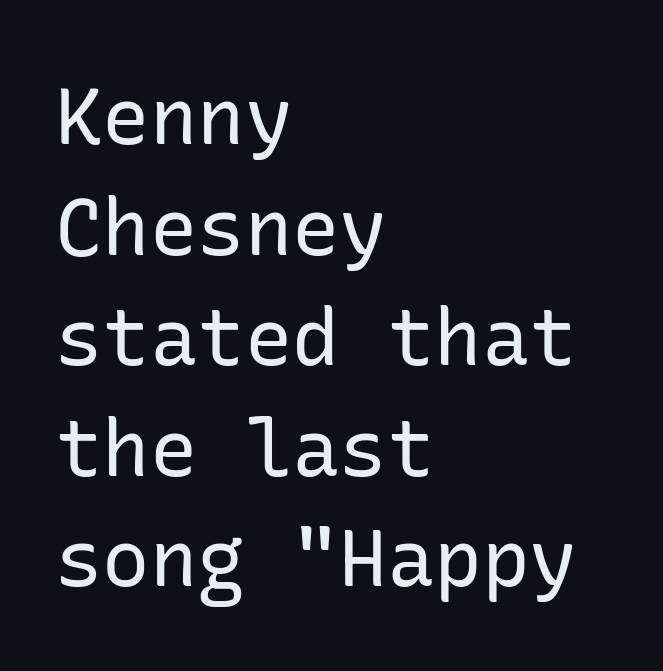
The rendering keeps characters at their native spacing. Where is the straight margin? On the left. This block has exactly the height ordinary leading produces. The string is rendered with underlining switched off. Upright lettering throughout. The font sits on the lighter half of the weight spectrum, regular included.
